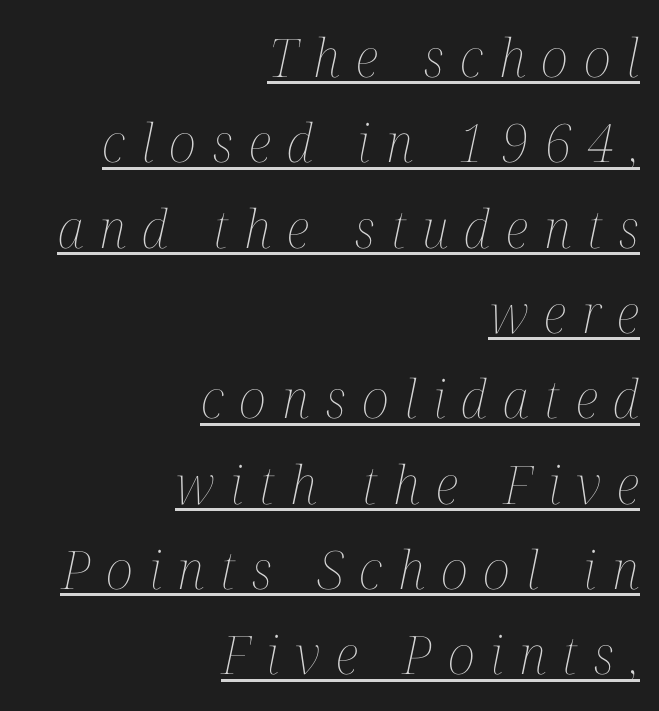
Varying glyph widths throughout — classic text-font behaviour. The words here are underlined. The weight would be labelled regular, book, light, or lighter still. Leading: standard.
